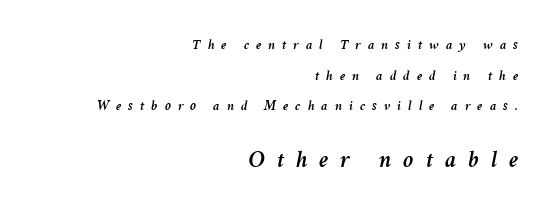
{"italic": "yes", "lean": "right", "slant_degrees": 11, "underline": "no", "align": "right", "line_spacing": "loose", "line_spacing_ratio": 2.18, "letter_spacing": "wide", "letter_spacing_em": 0.49, "larger_block": "second", "size_ratio": 1.71, "glyph_px": 24}
